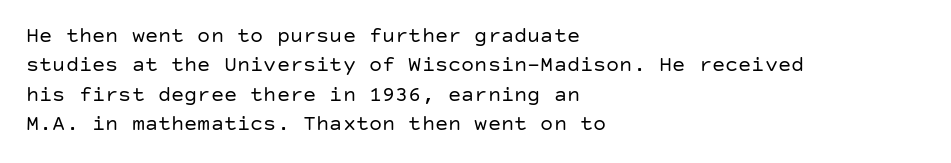
Q: Is the text bold? A: No.
Q: Is the text italic (slanted)? A: No, it is upright.
Q: Is the text underlined? A: No.
Q: How is the paragraph aligned? A: Left-aligned.
Q: Is the spacing between letters normal or unusually wide? A: Normal.
Q: Is the spacing between lines tight, normal or loose? A: Normal.
